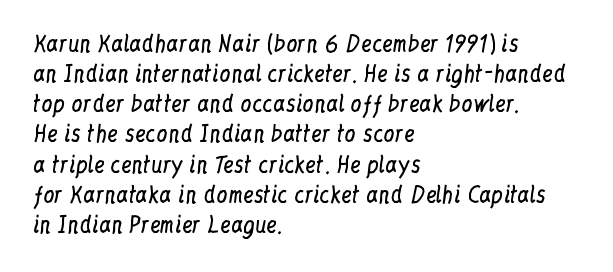
The letterforms sit shoulder to shoulder at normal distance. The space directly below the letters is spotless. Counters stay open thanks to moderate or lighter strokes. The vertical gap from one line to the next is medium. The ragged edge is on the right, which tells us the setting is flush left.
